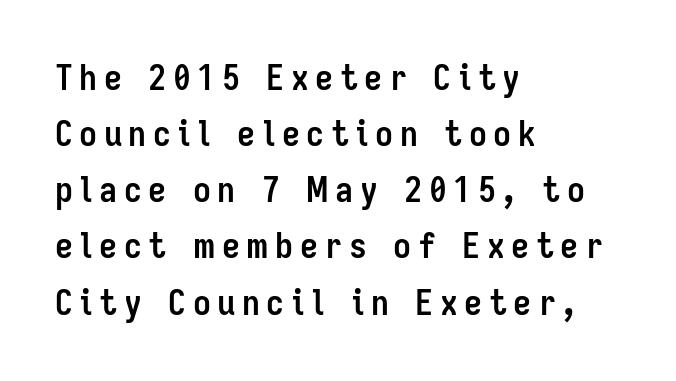
{"serif": "no", "italic": "no", "bold": "yes", "weight": "semibold", "width": "condensed", "stroke_contrast": "low", "x_height": "medium", "monospaced": "no", "underline": "no", "align": "left", "line_spacing": "normal", "line_spacing_ratio": 1.56, "glyph_px": 36}
